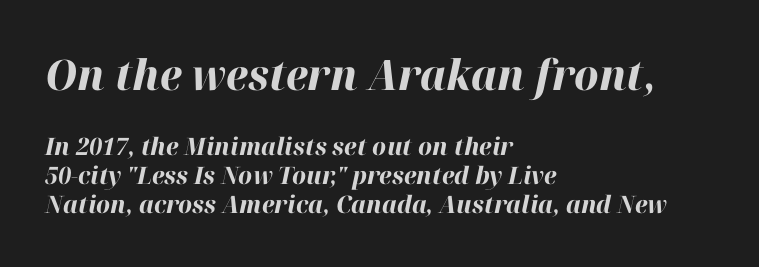
The image shows 42 px bold type, italic (leaning right); set left-aligned, line spacing 1.21x, normal letter spacing, not underlined; the first (top) block is 1.75x larger; high stroke contrast and a medium x-height.
